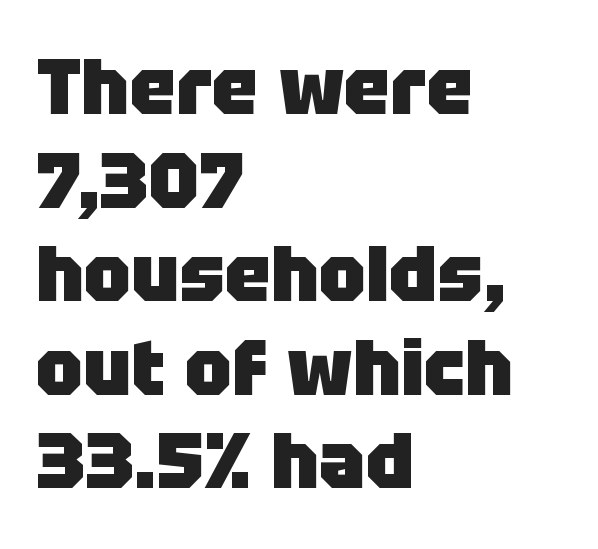
The rendering keeps characters at their native spacing. This is heavy type, rendered in bold. In terms of posture, this sample is upright. Quick note: underline off. This sample has the flowing, uneven cadence of proportional lettering.
